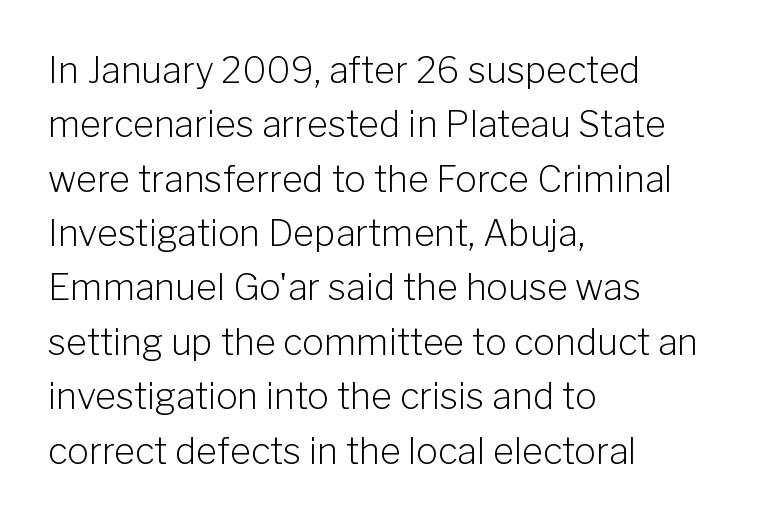
The space beneath each line is pristine and unruled. Interline gaps are of average width in this sample. The letters stand upright; this is a roman face. The passage is arranged the way most books set body copy — flush left.
